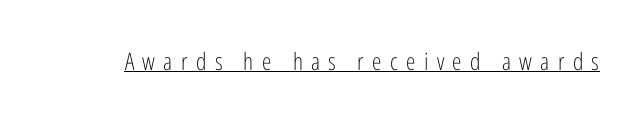
Q: Is the text bold? A: No.
Q: Is the text italic (slanted)? A: No, it is upright.
Q: Is the text underlined? A: Yes.
Q: Is the spacing between letters normal or unusually wide? A: Unusually wide.
